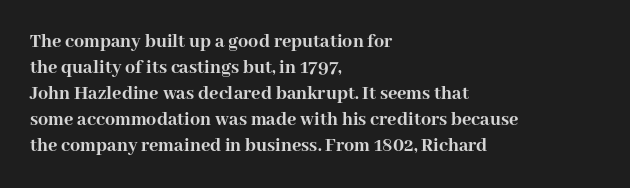
The lettering holds an erect, upright posture throughout. The text block is weighted toward the left margin, trailing off unevenly rightward. The strokes are fattened all the way to bold. Bare-footed words on every line.
